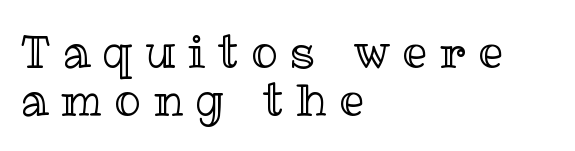
The image shows 44 px text type, upright; set left-aligned, tight line spacing (1.09x), unusually wide letter spacing (+0.29 em), not underlined; a medium x-height.
